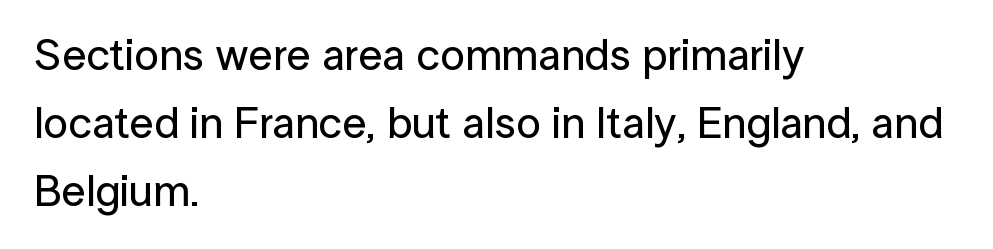
The vertical gap from one line to the next is medium. The face used here is a sans, in the tradition of grotesques and geometrics. Left-aligned paragraph, ragged on the right. Nothing unusual about the tracking: characters are spaced as the font intends. Unlike italic type, these characters show no tilt at all.
